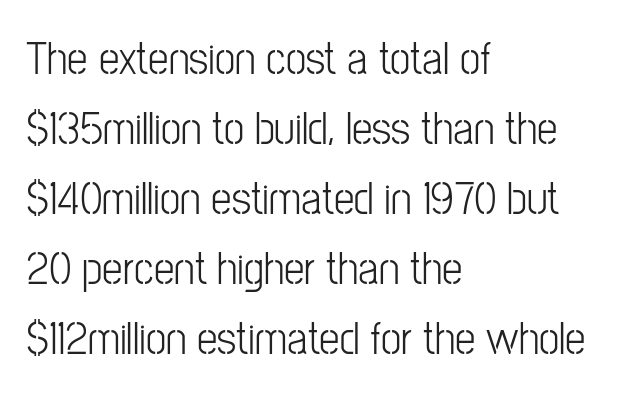
The image shows 46 px light, condensed sans-serif type, upright; set left-aligned, normal line spacing (1.52x), normal letter spacing, not underlined; low stroke contrast and a medium x-height.
